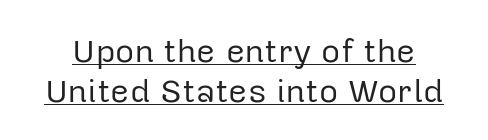
Characters remain perfectly vertical along every line. The letters advance in unequal steps, a hallmark of proportional type. The text was rendered using a sans face with plain stroke endings. Unbolded letterforms with no extra heft. Spacing between characters is what you'd get straight out of the box. The rendering uses the underline text-decoration.
